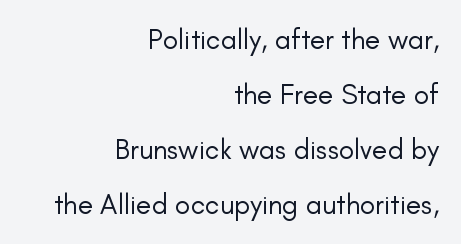
Decoration check: the copy has no underline. How are the letters spaced? Ordinarily, with no added tracking. Interline gaps are noticeably wide in this sample. Each letter keeps its own natural width here, so spacing adapts to shape.
